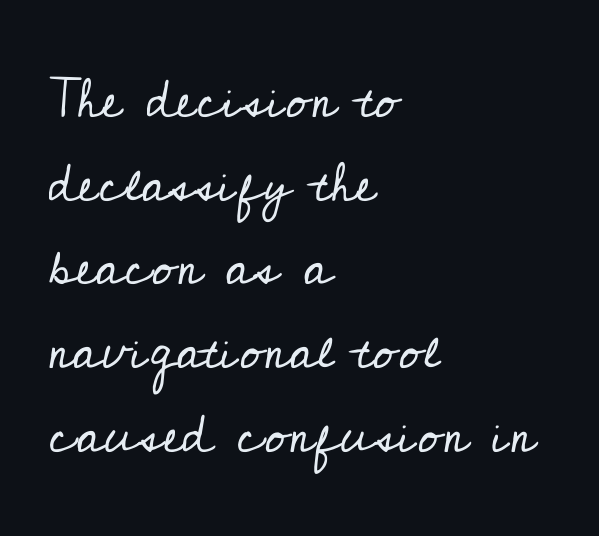
Q: Is the text bold? A: No.
Q: Is the text italic (slanted)? A: Yes.
Q: Is the typeface a serif or a sans-serif typeface? A: Serif.
Q: Is the text underlined? A: No.
Q: How is the paragraph aligned? A: Left-aligned.
Q: Is the spacing between letters normal or unusually wide? A: Normal.
Q: Is the spacing between lines tight, normal or loose? A: Normal.
Q: Width (condensed, normal, or wide)? A: Normal.
Q: Stroke contrast? A: Low.
Q: x-height? A: Small.
Q: Monospaced? A: No.
